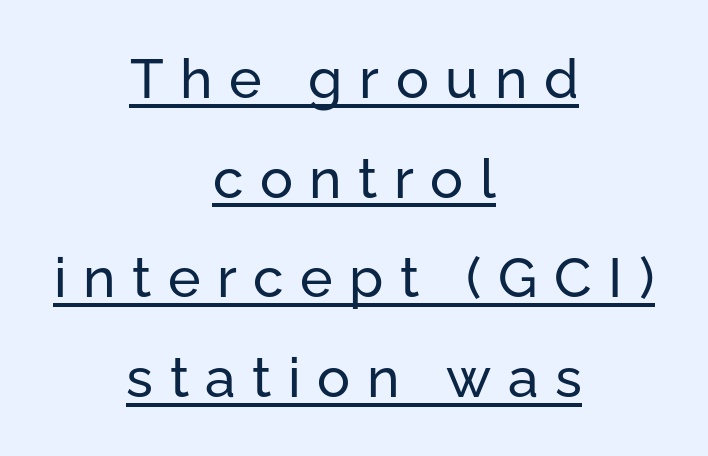
The image shows 55 px sans-serif type, upright; set centered, line spacing 1.81x, unusually wide letter spacing (+0.3 em), underlined; low stroke contrast and a medium x-height.
